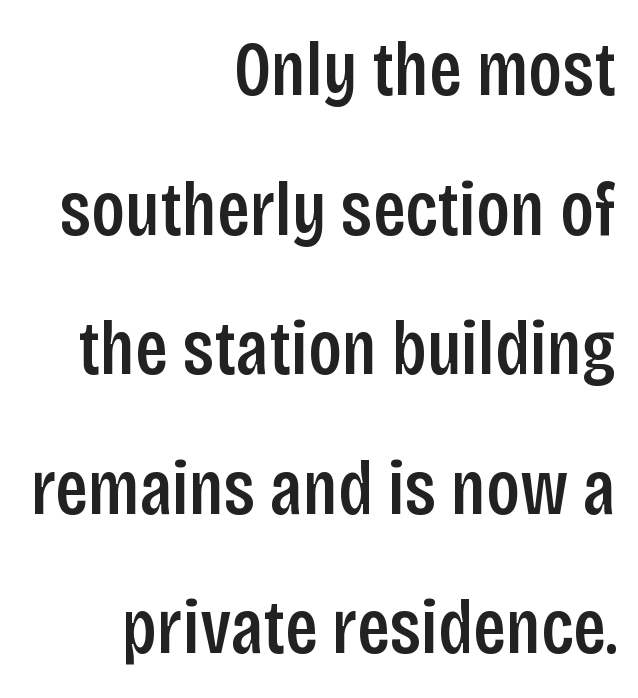
{"serif": "no", "italic": "no", "bold": "semi", "weight": "semibold", "width": "condensed", "stroke_contrast": "low", "x_height": "large", "monospaced": "no", "underline": "no", "align": "right", "line_spacing_ratio": 1.79, "letter_spacing": "normal", "letter_spacing_em": 0.0, "glyph_px": 78}
